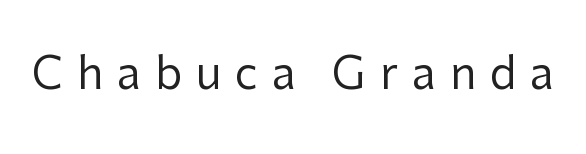
{"serif": "no", "italic": "no", "bold": "no", "weight": "regular", "width": "normal", "stroke_contrast": "low", "x_height": "medium", "monospaced": "no", "underline": "no", "letter_spacing": "wide", "letter_spacing_em": 0.31, "glyph_px": 44}
